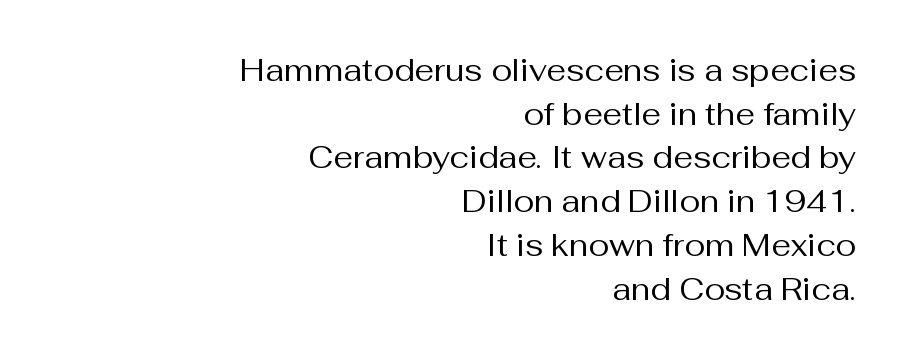
Q: Is the text bold? A: No.
Q: Is the text italic (slanted)? A: No, it is upright.
Q: Is the typeface a serif or a sans-serif typeface? A: Sans-serif.
Q: Is the text underlined? A: No.
Q: How is the paragraph aligned? A: Right-aligned.
Q: Is the spacing between letters normal or unusually wide? A: Normal.
Q: Is the spacing between lines tight, normal or loose? A: Normal.
Q: Width (condensed, normal, or wide)? A: Normal.
Q: Stroke contrast? A: Medium.
Q: x-height? A: Medium.
Q: Monospaced? A: No.
